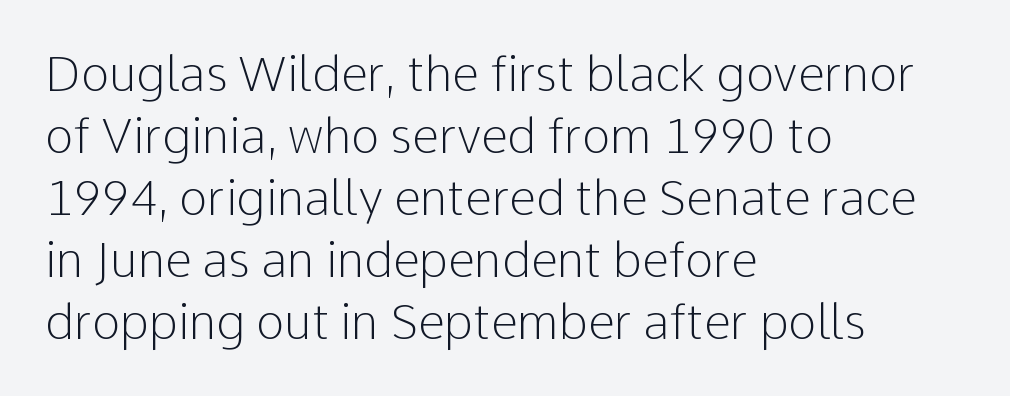
Q: Is the text bold? A: No.
Q: Is the text italic (slanted)? A: No, it is upright.
Q: Is the typeface a serif or a sans-serif typeface? A: Sans-serif.
Q: Is the text underlined? A: No.
Q: How is the paragraph aligned? A: Left-aligned.
Q: Is the spacing between letters normal or unusually wide? A: Normal.
Q: Is the spacing between lines tight, normal or loose? A: Normal.
Q: Width (condensed, normal, or wide)? A: Normal.
Q: Stroke contrast? A: Low.
Q: x-height? A: Medium.
Q: Monospaced? A: No.
